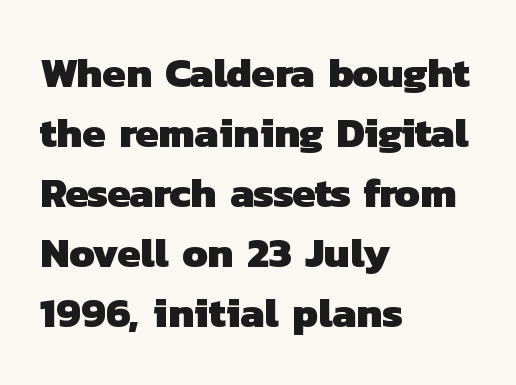
The image shows 42 px heavy sans-serif type; set left-aligned, normal line spacing (1.43x), normal letter spacing, not underlined; low stroke contrast and a medium x-height.
